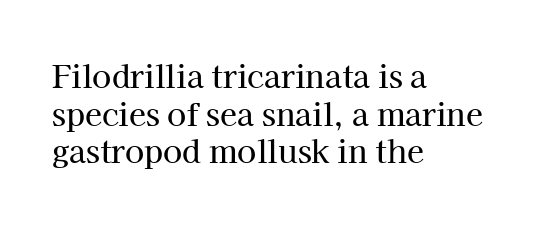
The image shows 31 px serif type, upright; set left-aligned, line spacing 1.21x, normal letter spacing, not underlined; high stroke contrast and a medium x-height.
